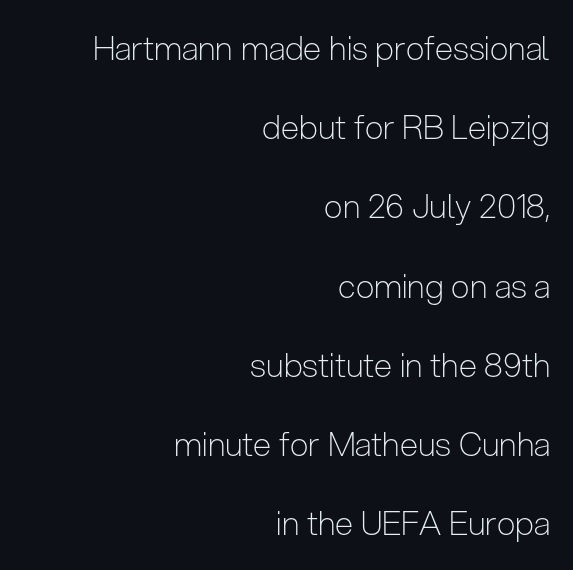
The image shows 33 px light, condensed sans-serif type, upright; set right-aligned, loose line spacing (2.4x), normal letter spacing, not underlined; low stroke contrast and a medium x-height.
